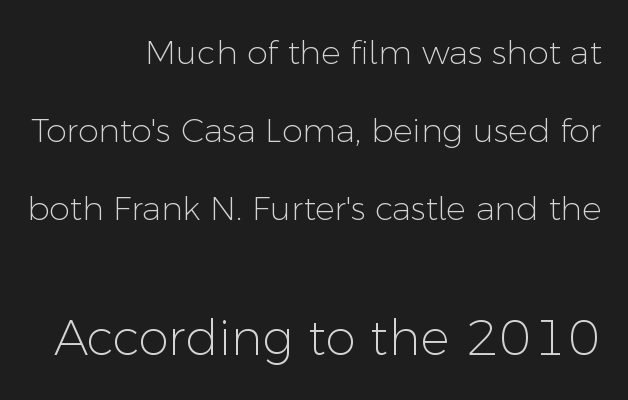
The image shows 49 px light sans-serif type, upright; set right-aligned, loose line spacing (2.37x), normal letter spacing, not underlined; the second (bottom) block is 1.48x larger; low stroke contrast and a medium x-height.
